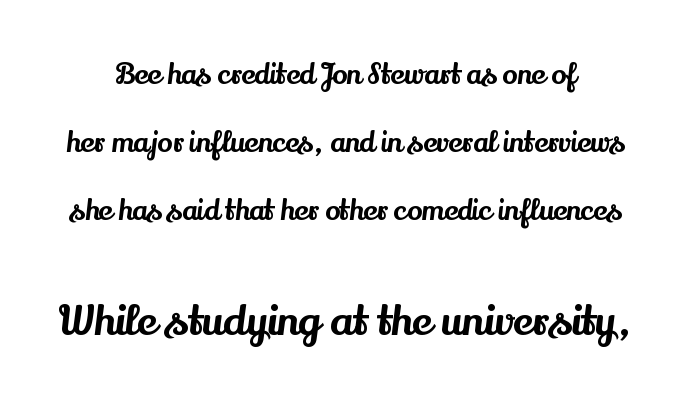
The image shows 42 px serif type; set loose line spacing (2.42x), normal letter spacing, not underlined; the second (bottom) block is 1.5x larger; medium stroke contrast and a small x-height.
